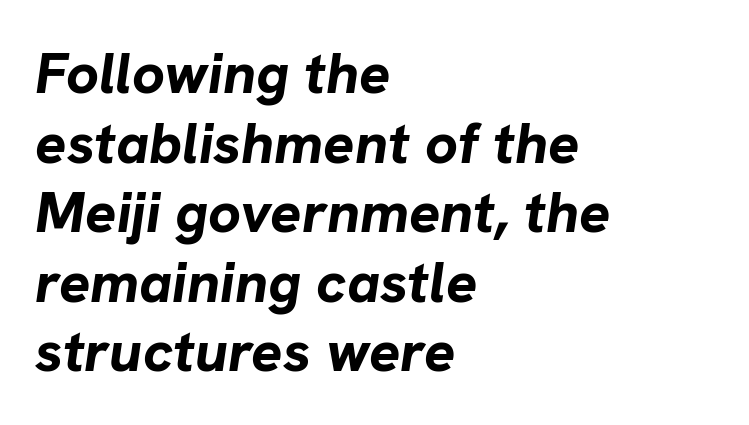
Q: Is the text bold? A: Yes.
Q: Is the text italic (slanted)? A: Yes, it leans right by about 8 degrees.
Q: Is the text underlined? A: No.
Q: How is the paragraph aligned? A: Left-aligned.
Q: Is the spacing between letters normal or unusually wide? A: Normal.
Q: Width (condensed, normal, or wide)? A: Normal.
Q: Stroke contrast? A: Low.
Q: x-height? A: Medium.
Q: Monospaced? A: No.
